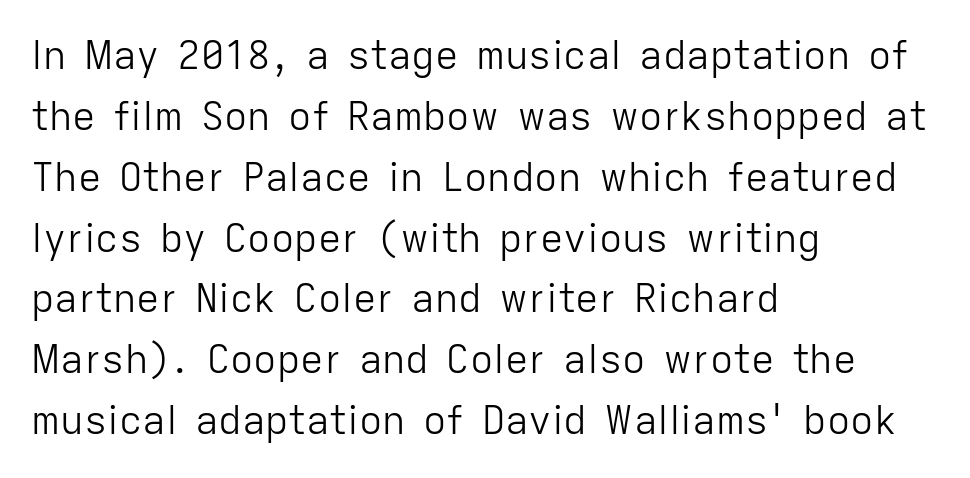
Q: Is the text bold? A: No.
Q: Is the text italic (slanted)? A: No, it is upright.
Q: Is the typeface a serif or a sans-serif typeface? A: Sans-serif.
Q: Is the text underlined? A: No.
Q: How is the paragraph aligned? A: Left-aligned.
Q: Is the spacing between letters normal or unusually wide? A: Normal.
Q: Is the spacing between lines tight, normal or loose? A: Normal.
Q: Width (condensed, normal, or wide)? A: Normal.
Q: Stroke contrast? A: Low.
Q: x-height? A: Medium.
Q: Monospaced? A: No.
